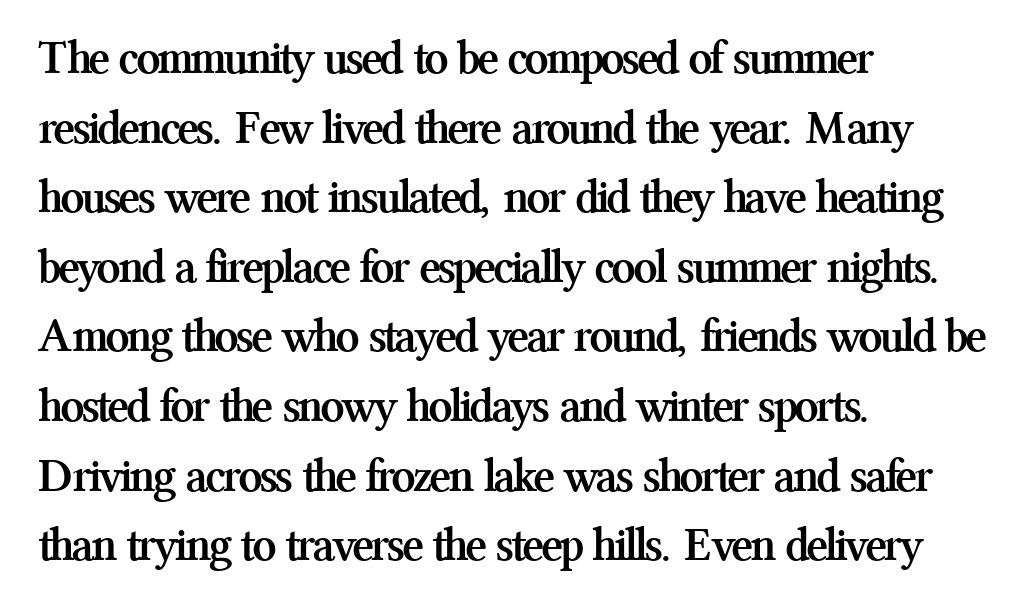
Notice how the passage keeps a crisp vertical edge on the left only. The leading is moderate, giving the passage an even texture. Default kerning and tracking; the words read as compact shapes. Nope, not italic — everything's standing straight. Examine the stroke ends and you'll spot serifs. The rendering uses natural spacing where letterforms have individual widths.
